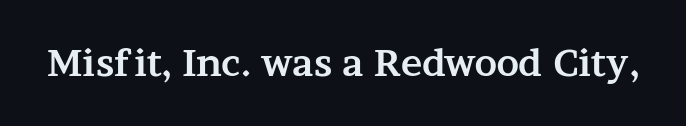
{"serif": "yes", "italic": "no", "bold": "yes", "weight": "bold", "width": "wide", "stroke_contrast": "medium", "x_height": "medium", "monospaced": "no", "underline": "no", "letter_spacing": "normal", "letter_spacing_em": 0.0, "glyph_px": 36}
